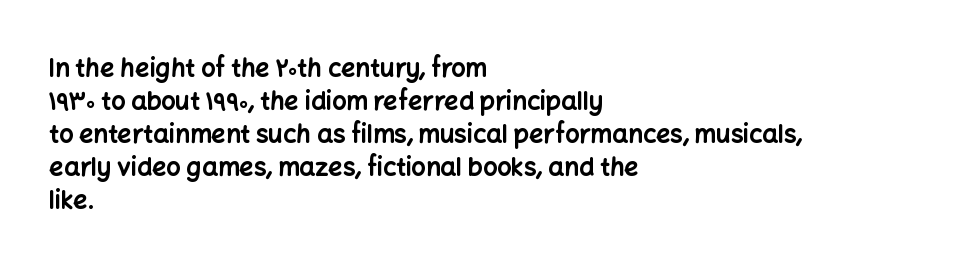
A full-strength bold gives these letters their thick strokes. The gaps between neighbouring characters are ordinary and unremarkable. The lines sit at an ordinary, default distance from one another. Descender tails drop into unmarked territory.
